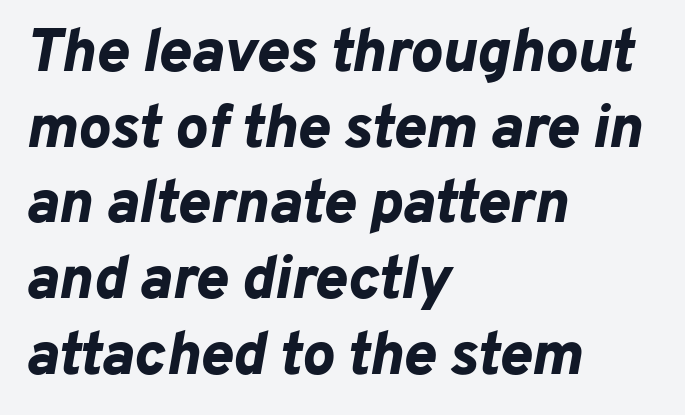
The image shows 61 px bold type, italic (leaning right); set left-aligned, line spacing 1.24x, normal letter spacing, not underlined; low stroke contrast and a medium x-height.
